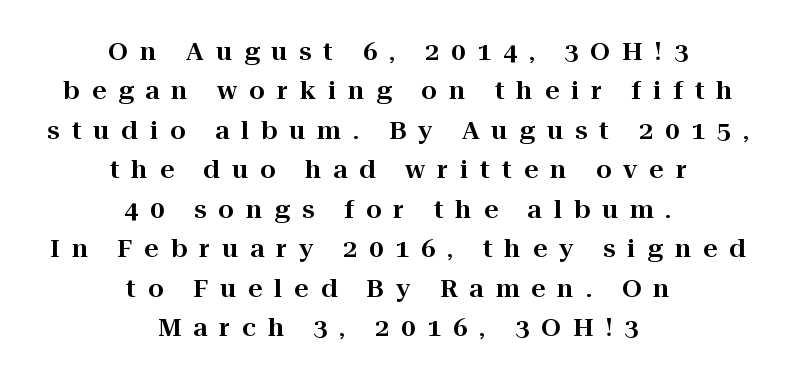
The image shows 25 px text type, upright; set centered, normal line spacing (1.58x), unusually wide letter spacing (+0.48 em), not underlined.
